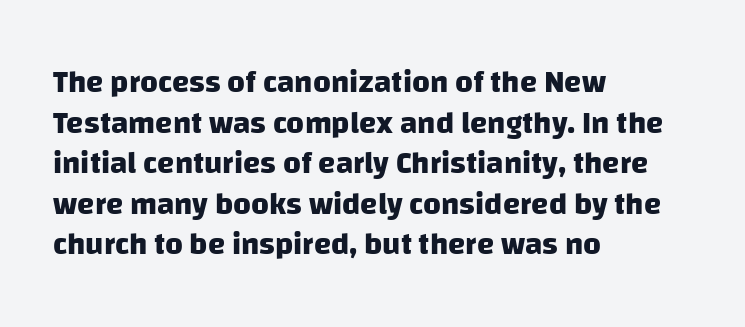
The image shows 31 px heavy sans-serif type; set left-aligned, normal line spacing (1.31x), normal letter spacing, not underlined; low stroke contrast and a large x-height.
